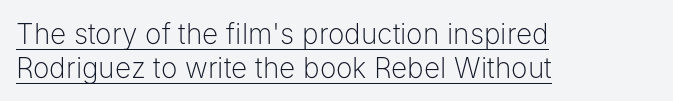
Q: Is the text bold? A: No.
Q: Is the text italic (slanted)? A: No, it is upright.
Q: Is the typeface a serif or a sans-serif typeface? A: Sans-serif.
Q: Is the text underlined? A: Yes.
Q: How is the paragraph aligned? A: Left-aligned.
Q: Is the spacing between letters normal or unusually wide? A: Normal.
Q: Width (condensed, normal, or wide)? A: Normal.
Q: Stroke contrast? A: Low.
Q: x-height? A: Medium.
Q: Monospaced? A: No.
